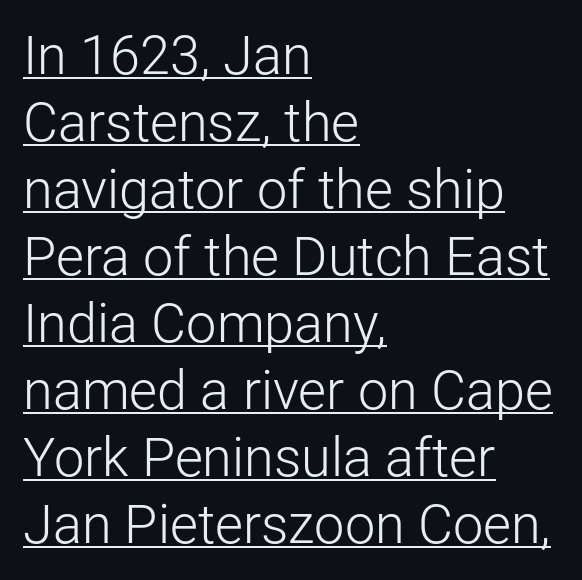
{"serif": "no", "italic": "no", "bold": "no", "weight": "light", "width": "normal", "stroke_contrast": "low", "x_height": "medium", "monospaced": "no", "underline": "yes", "align": "left", "line_spacing_ratio": 1.24, "letter_spacing": "normal", "letter_spacing_em": 0.0, "glyph_px": 54}
